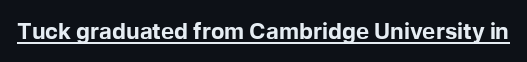
Q: Is the text bold? A: Yes.
Q: Is the text italic (slanted)? A: No, it is upright.
Q: Is the text underlined? A: Yes.
Q: Is the spacing between letters normal or unusually wide? A: Normal.
